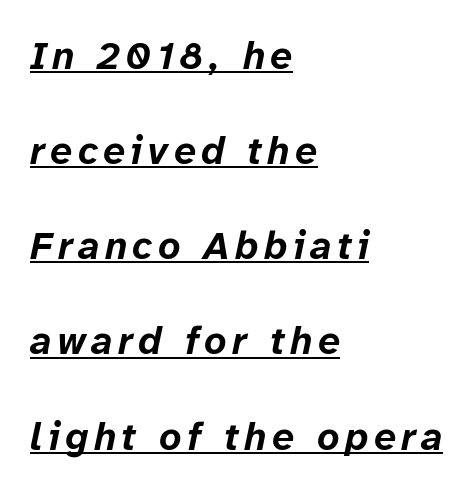
The image shows 39 px bold type, italic (leaning right); set left-aligned, loose line spacing (2.44x), underlined; low stroke contrast and a medium x-height.
